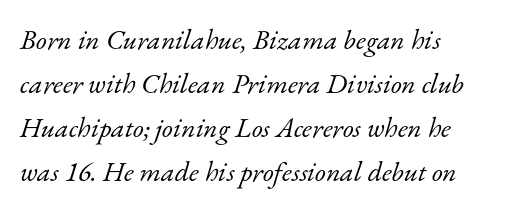
Counters stay open thanks to moderate or lighter strokes. Is the type slanted? Yes — the strokes lean at a clear angle. This sample keeps an unexceptional amount of space between lines. Between one letter and the next there's only the usual sliver of space.
